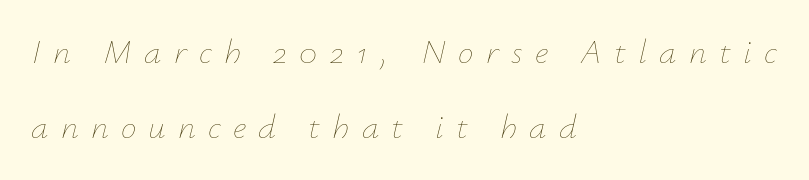
The image shows 35 px thin type, italic (leaning right); set left-aligned, loose line spacing (2.13x), unusually wide letter spacing (+0.35 em), not underlined; low stroke contrast and a small x-height.
